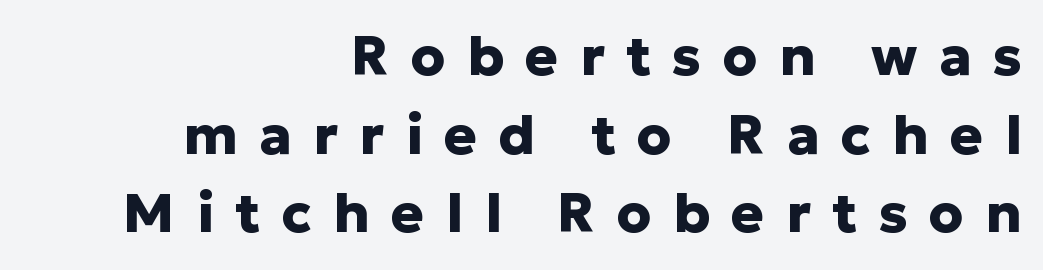
{"serif": "no", "italic": "no", "bold": "yes", "weight": "heavy", "width": "normal", "stroke_contrast": "low", "x_height": "medium", "monospaced": "no", "underline": "no", "align": "right", "line_spacing": "normal", "line_spacing_ratio": 1.43, "letter_spacing": "wide", "letter_spacing_em": 0.39, "glyph_px": 55}
